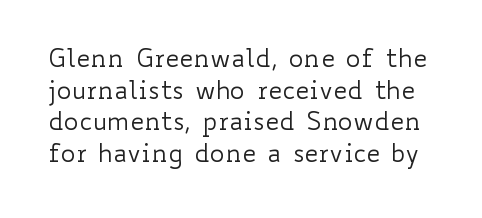
{"italic": "no", "bold": "no", "underline": "no", "line_spacing": "normal", "line_spacing_ratio": 1.27, "letter_spacing": "normal", "letter_spacing_em": 0.0, "glyph_px": 25}
